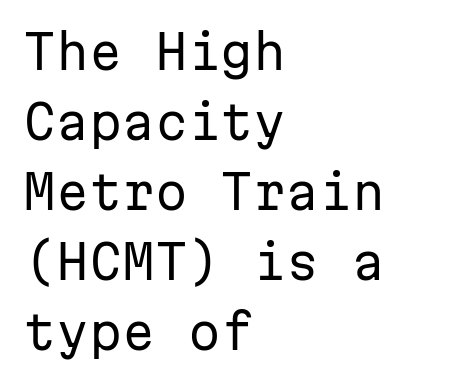
The image shows 47 px regular-weight sans-serif type, upright, monospaced; set left-aligned, normal line spacing (1.49x), normal letter spacing, not underlined; low stroke contrast and a medium x-height.
